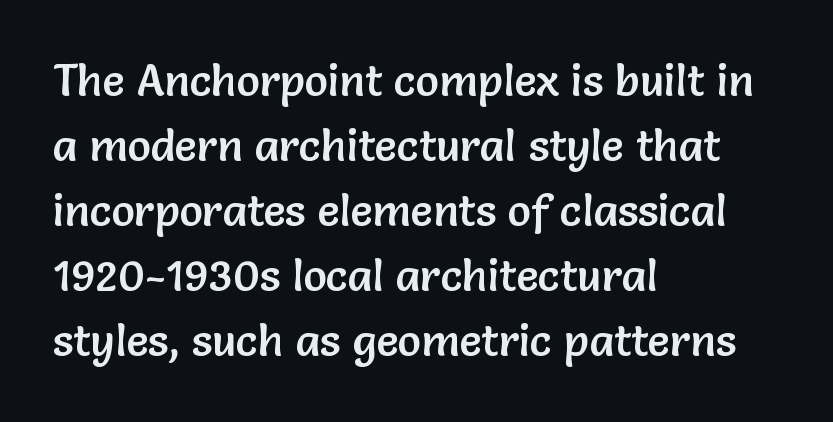
{"serif": "no", "italic": "no", "width": "normal", "stroke_contrast": "low", "x_height": "medium", "monospaced": "no", "underline": "no", "align": "left", "line_spacing": "normal", "line_spacing_ratio": 1.48, "letter_spacing": "normal", "letter_spacing_em": 0.0, "glyph_px": 44}
